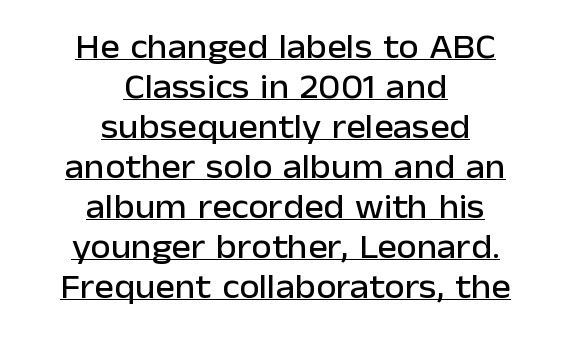
Q: Is the text italic (slanted)? A: No, it is upright.
Q: Is the typeface a serif or a sans-serif typeface? A: Sans-serif.
Q: Is the text underlined? A: Yes.
Q: How is the paragraph aligned? A: Centered.
Q: Is the spacing between letters normal or unusually wide? A: Normal.
Q: Width (condensed, normal, or wide)? A: Normal.
Q: Stroke contrast? A: Low.
Q: x-height? A: Medium.
Q: Monospaced? A: No.
